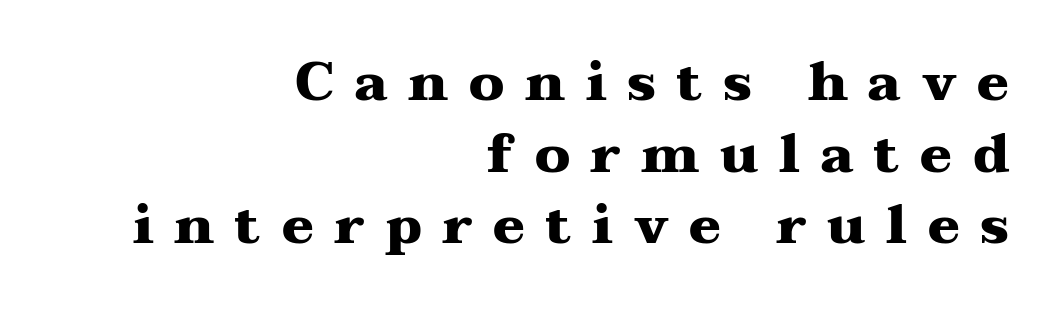
The image shows 53 px heavy, wide serif type, upright; set right-aligned, normal line spacing (1.35x), unusually wide letter spacing (+0.39 em), not underlined; medium stroke contrast and a medium x-height.
